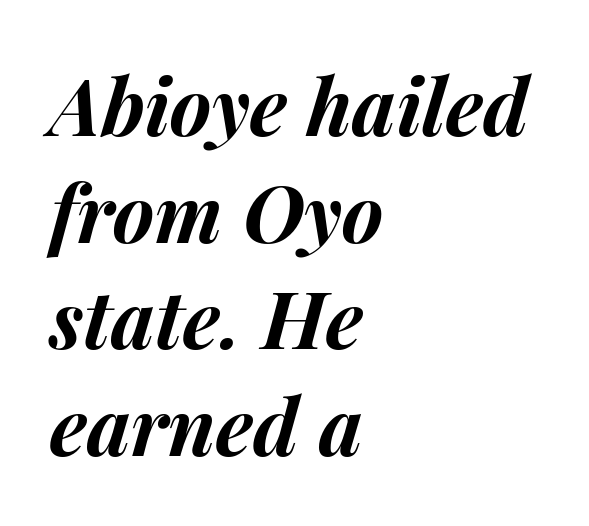
The image shows 79 px bold type, italic (leaning right); set left-aligned, normal line spacing (1.35x), normal letter spacing, not underlined; medium stroke contrast and a medium x-height.
